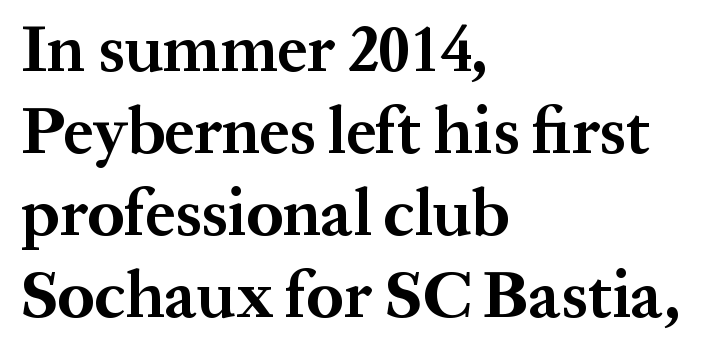
{"serif": "yes", "italic": "no", "bold": "yes", "weight": "bold", "width": "normal", "stroke_contrast": "medium", "x_height": "medium", "monospaced": "no", "underline": "no", "align": "left", "line_spacing_ratio": 1.24, "letter_spacing": "normal", "letter_spacing_em": 0.0, "glyph_px": 66}
